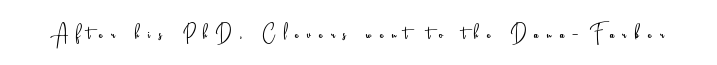
{"bold": "no", "underline": "no", "letter_spacing": "wide", "letter_spacing_em": 0.34, "glyph_px": 25}
